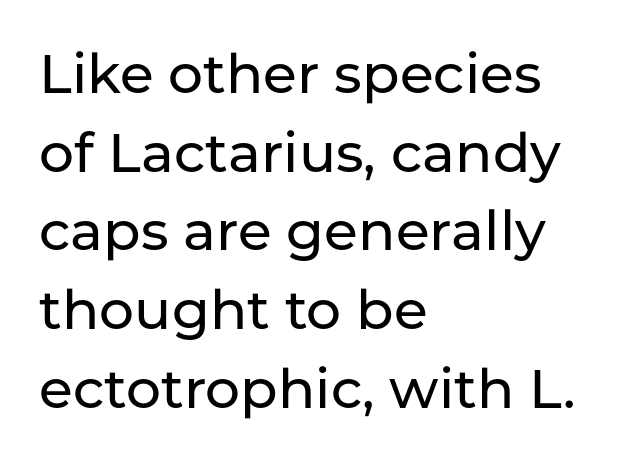
Proportional: the letters do not fall into vertical columns. The face used here is a sans, in the tradition of grotesques and geometrics. Rule under the text: the space is simply empty. Horizontal bands of white between lines are of average thickness. Characters remain perfectly vertical along every line.
